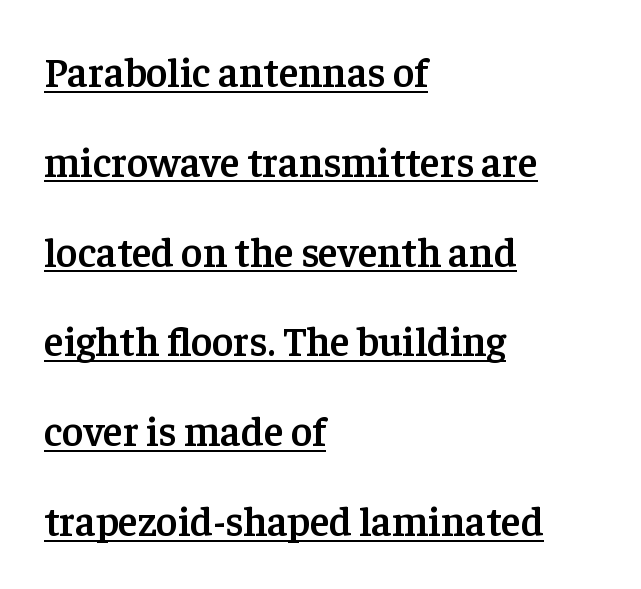
The lettering stays uniformly vertical, giving the passage a roman look. Think of a printed novel: that variable character pitch is what you see here. Small tapered or slab feet sit at the stroke ends, so this counts as serif. Look at the tracking — it's just the regular setting, nothing added. Leftover space on each line is placed entirely after the last word.
